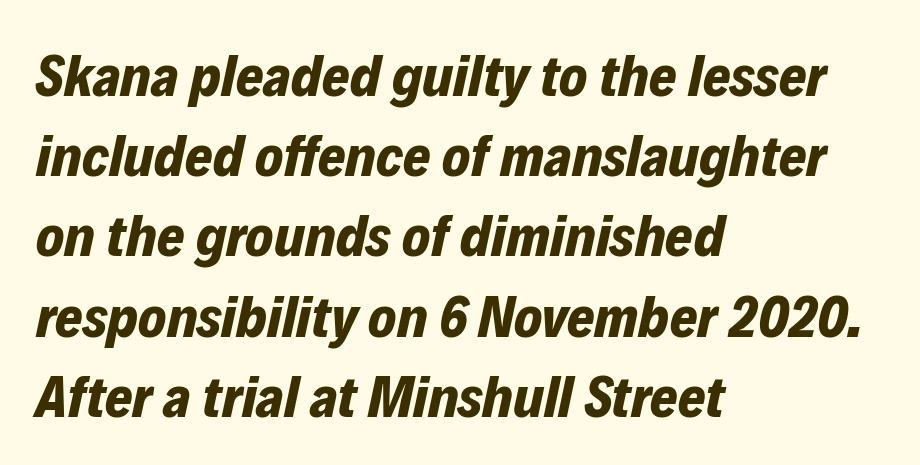
The image shows 59 px bold type, italic (leaning right); set left-aligned, normal line spacing (1.36x), normal letter spacing, not underlined; low stroke contrast and a medium x-height.
